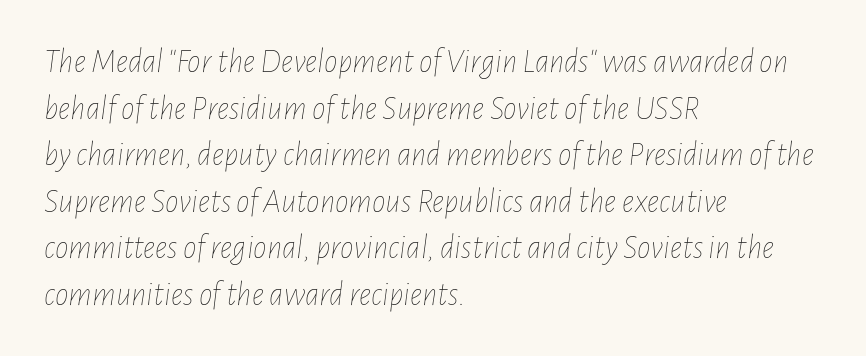
In CSS terms this would be text-align: left. Quick note: underline off. These lines keep a tight, regular rhythm from letter to letter. Proportional: the letters do not fall into vertical columns. Compared with typical paragraphs, the rows here are spaced about the same.
